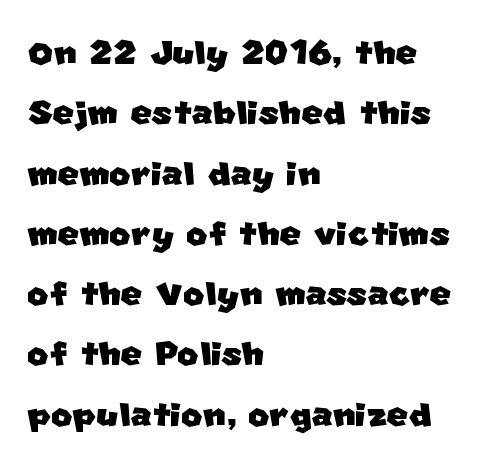
Here the designer chose a conventional face with non-uniform glyph widths. Where is the straight margin? On the left. Baseline-to-baseline distance is the conventional proportion of letter height. To sum up the face: it is a sans, with no serifs. Tracking here is standard; glyphs follow each other at the usual distance. Words float on clear page, feet unadorned.
